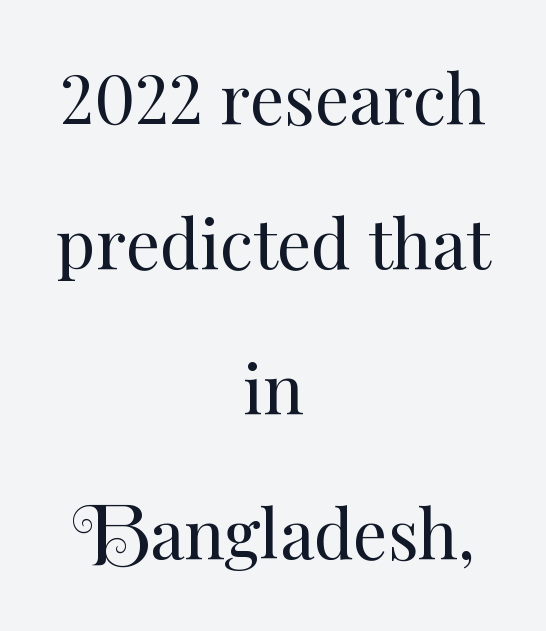
The image shows 68 px regular-weight type, upright; set centered, loose line spacing (2.13x), normal letter spacing, not underlined; medium stroke contrast and a small x-height.
